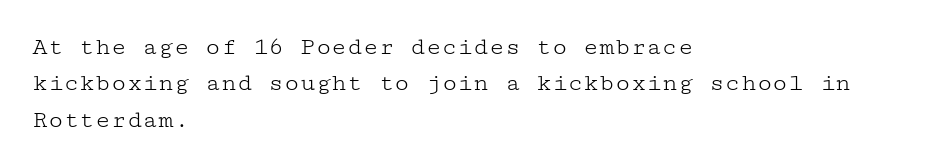
{"italic": "no", "bold": "no", "underline": "no", "align": "left", "line_spacing": "normal", "line_spacing_ratio": 1.4, "letter_spacing": "normal", "letter_spacing_em": 0.0, "glyph_px": 26}
